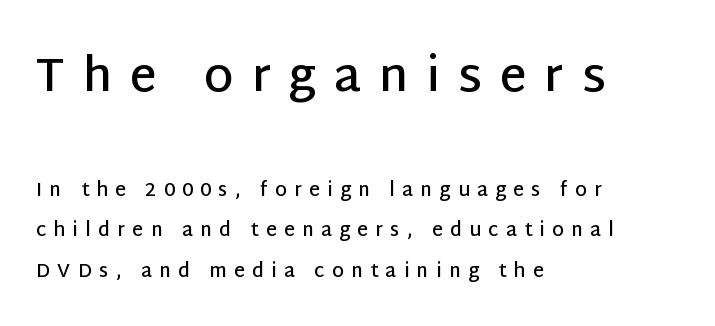
Letter spacing: wide. If you drew a line through each stem, it would be perfectly vertical. This sample has the flowing, uneven cadence of proportional lettering. Notice the wide empty band between every row — that's loose leading. One-word summary of the alignment: left. The emphasis by scale lands on block number one, above.
